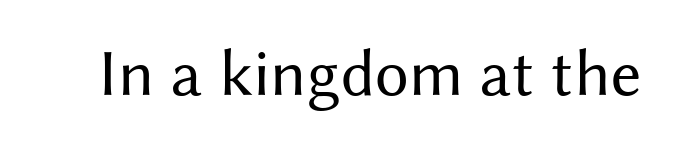
The image shows 67 px regular-weight sans-serif type, upright; set normal letter spacing, not underlined; medium stroke contrast and a medium x-height.
